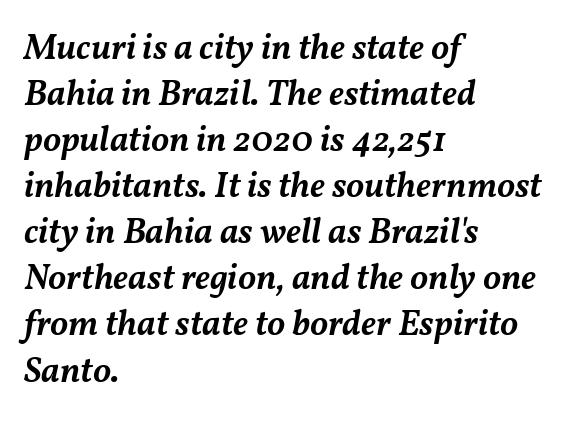
The image shows 36 px semibold type, italic (leaning right); set left-aligned, normal line spacing (1.28x), normal letter spacing, not underlined; medium stroke contrast and a medium x-height.
